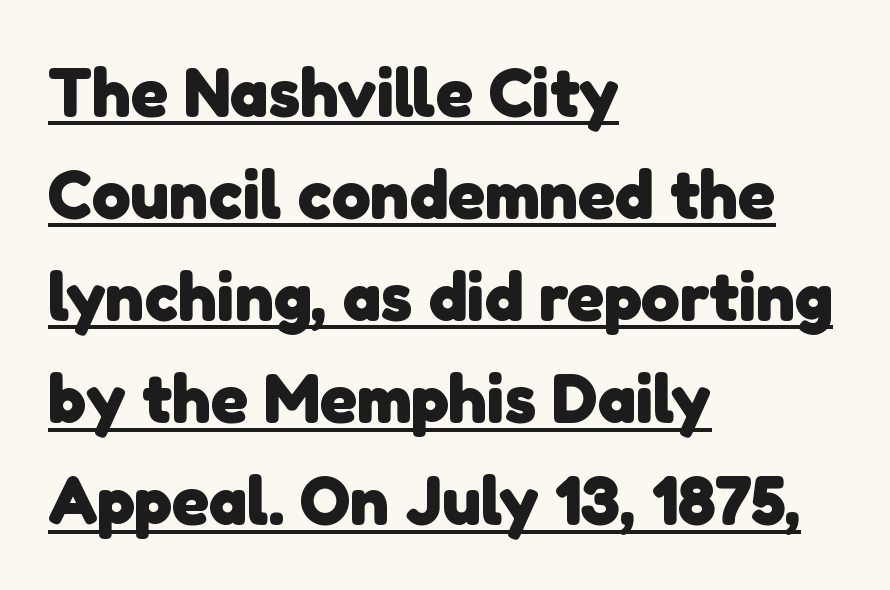
{"serif": "no", "bold": "yes", "weight": "heavy", "width": "normal", "stroke_contrast": "low", "x_height": "medium", "monospaced": "no", "underline": "yes", "align": "left", "line_spacing": "normal", "line_spacing_ratio": 1.48, "letter_spacing": "normal", "letter_spacing_em": 0.0, "glyph_px": 69}
